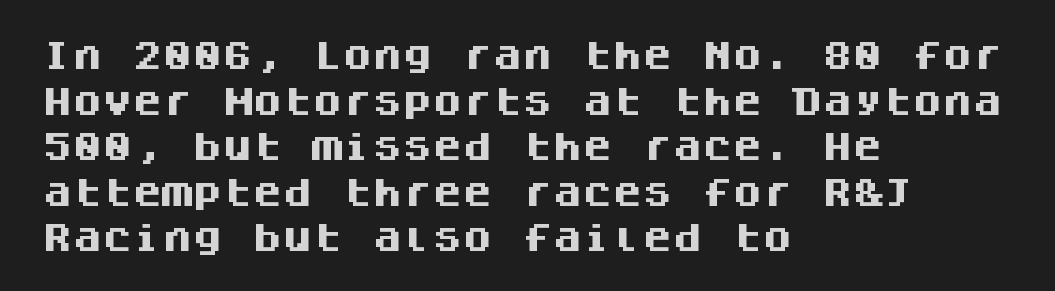
The image shows 30 px heavy sans-serif type, upright, monospaced; set left-aligned, normal line spacing (1.52x), normal letter spacing, not underlined; medium stroke contrast and a large x-height.
